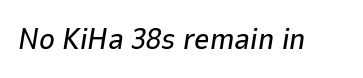
The image shows 30 px text type, italic (leaning right); set normal letter spacing, not underlined; low stroke contrast and a medium x-height.
